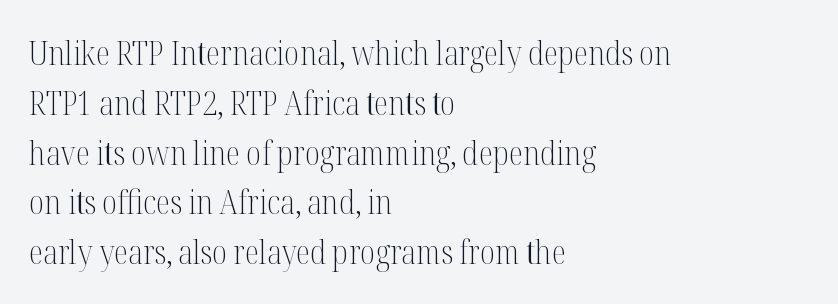
A typesetter would mark this as roman, not italic. Line beginnings align vertically; line endings do not. The passage shown is typeset with a serif family. Interline gaps are of average width in this sample.
